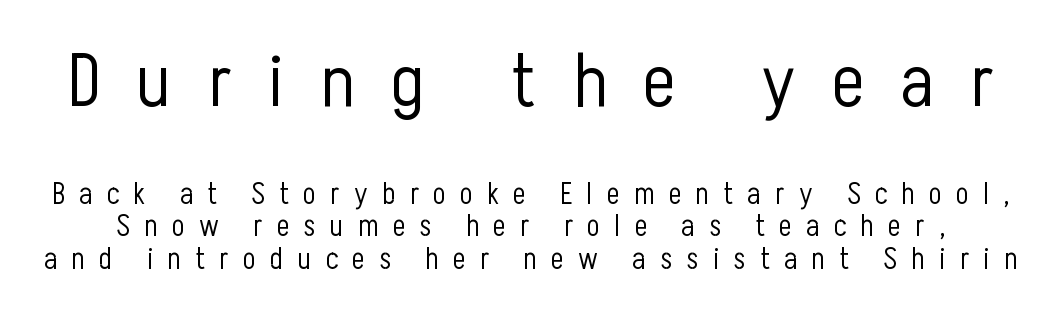
{"serif": "no", "italic": "no", "bold": "no", "weight": "light", "width": "condensed", "stroke_contrast": "low", "x_height": "medium", "monospaced": "no", "underline": "no", "line_spacing": "tight", "line_spacing_ratio": 1.09, "letter_spacing": "wide", "letter_spacing_em": 0.48, "larger_block": "first", "size_ratio": 2.53, "glyph_px": 76}
